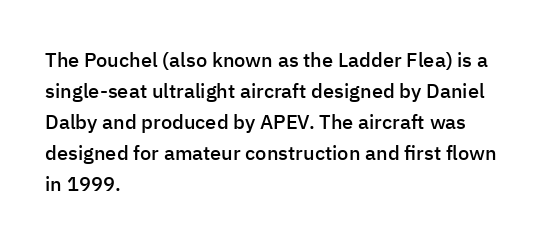
{"italic": "no", "bold": "semi", "underline": "no", "align": "left", "line_spacing": "normal", "line_spacing_ratio": 1.55, "letter_spacing": "normal", "letter_spacing_em": 0.0, "glyph_px": 20}
